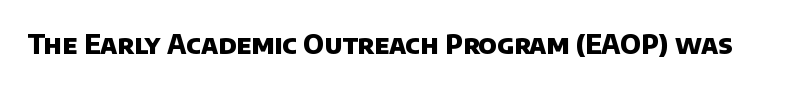
Q: Is the text bold? A: Yes.
Q: Is the text underlined? A: No.
Q: Is the spacing between letters normal or unusually wide? A: Normal.
